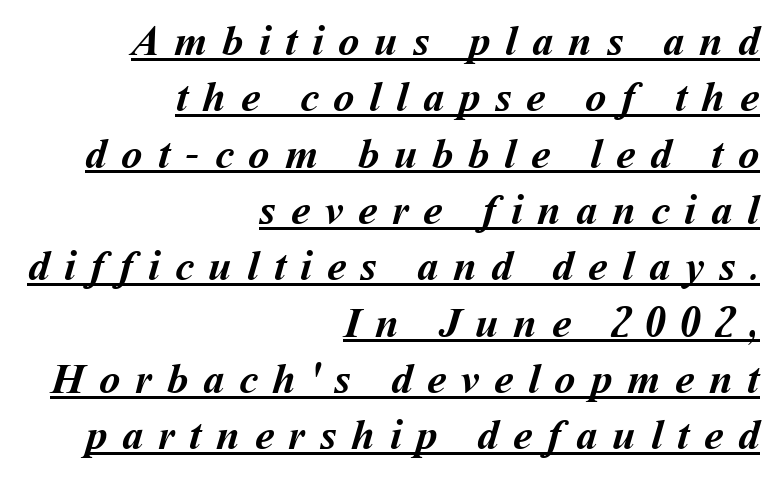
One glance says typical: line gaps are just what's usual. Varying glyph widths throughout — classic text-font behaviour. The face used here appears with an underline applied. The characters look thick and weighty, a clear bold.
